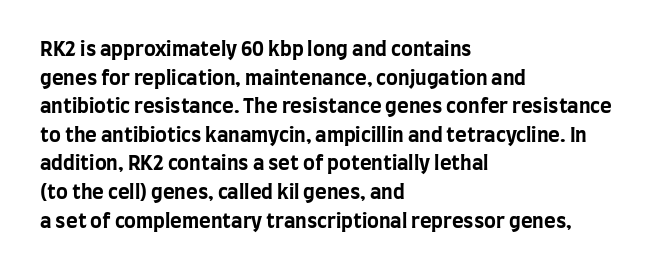
This sample uses an upright cut, with every glyph sitting square on the baseline. Only glyphs here, with clear space below each row. Visually the block forms a straight wall on the left and a jagged coastline on the right. Its strokes are broad and dark, the hallmark of bold type. This block has exactly the height ordinary leading produces. The passage shown has conventional tracking throughout.
